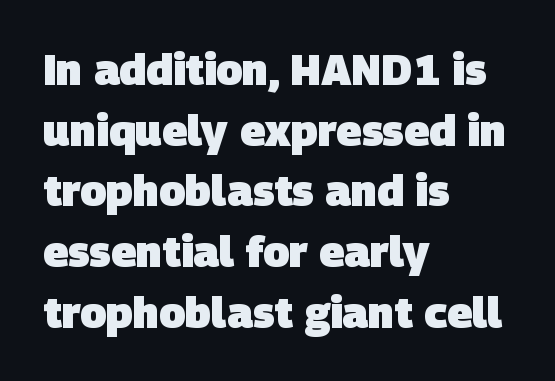
Honestly, the letter spacing is just normal — you wouldn't notice it. The passage shown is not underscored anywhere. Weight: bold. These lines are rendered in a variable-pitch font. Honestly, the row spacing looks completely unremarkable.
